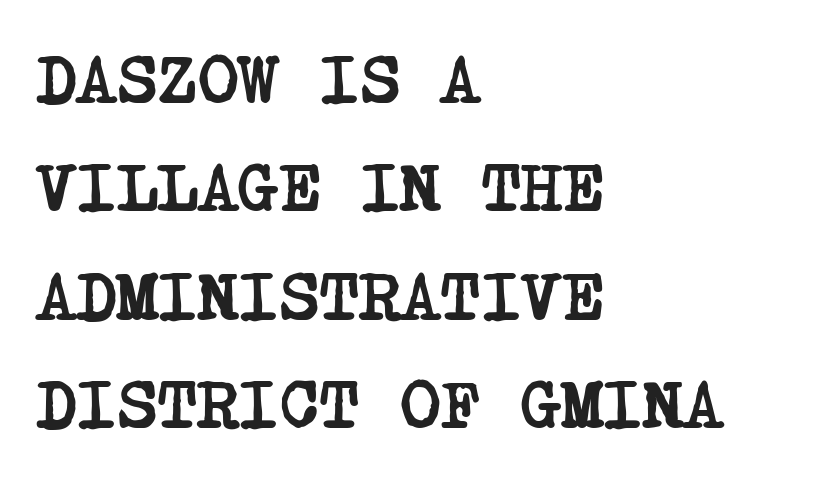
Look at the stroke-to-counter ratio: heavy, a bold. The paragraph shown leans on its left margin. Quick note: underline off. In terms of letterform style, serifs are clearly present.
